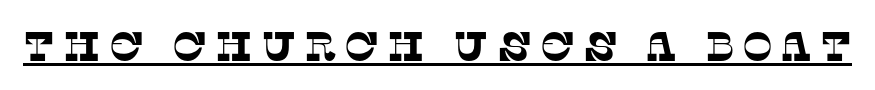
Q: Is the typeface a serif or a sans-serif typeface? A: Serif.
Q: Is the text underlined? A: Yes.
Q: Width (condensed, normal, or wide)? A: Normal.
Q: Stroke contrast? A: Low.
Q: x-height? A: Large.
Q: Monospaced? A: No.
